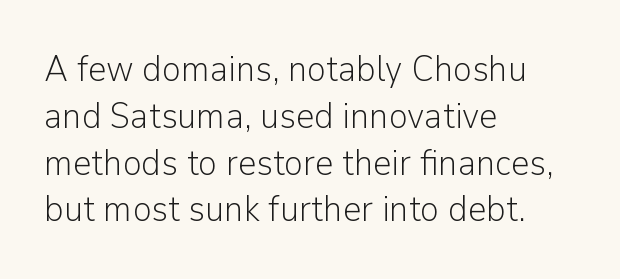
The line-height multiplier appears to be the usual default. The axis of the letterforms is exactly vertical. Honestly, there is no underline to notice here at all. The face used here is rendered with its standard letterfit.
